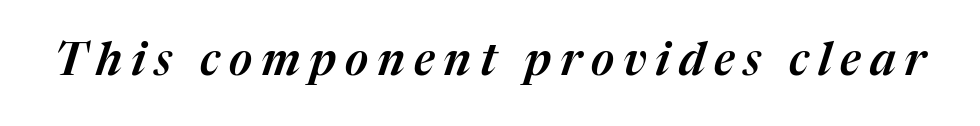
The letterforms stand isolated, each surrounded by extra space. The passage shown is typed in a proportional face where columns would drift. Slant detected: the letters are inclined. Beneath every word, the page is bare.
